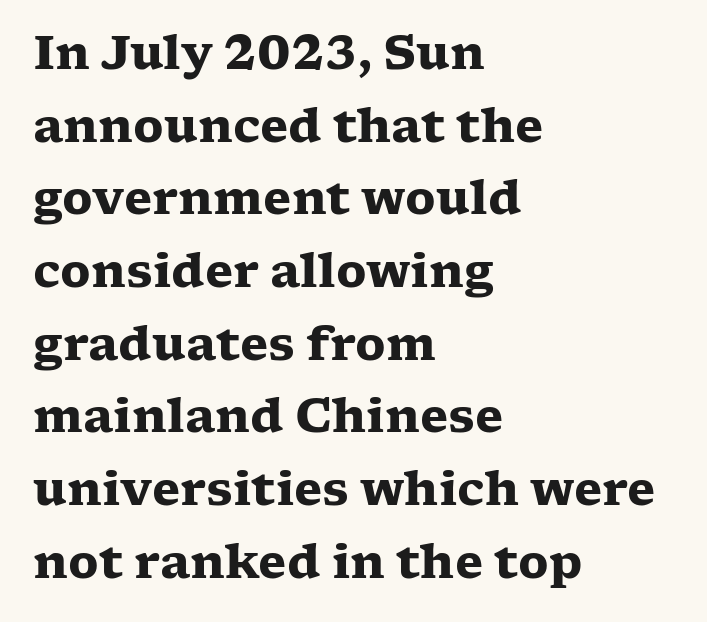
The image shows 46 px heavy, wide serif type, upright; set left-aligned, normal line spacing (1.58x), normal letter spacing, not underlined; low stroke contrast and a medium x-height.
